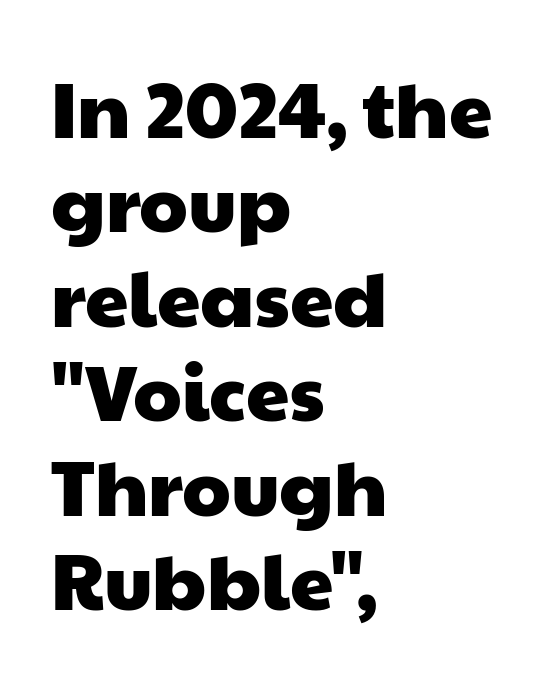
Q: Is the typeface a serif or a sans-serif typeface? A: Sans-serif.
Q: Is the text underlined? A: No.
Q: How is the paragraph aligned? A: Left-aligned.
Q: Is the spacing between letters normal or unusually wide? A: Normal.
Q: Width (condensed, normal, or wide)? A: Wide.
Q: Stroke contrast? A: Low.
Q: x-height? A: Medium.
Q: Monospaced? A: No.
